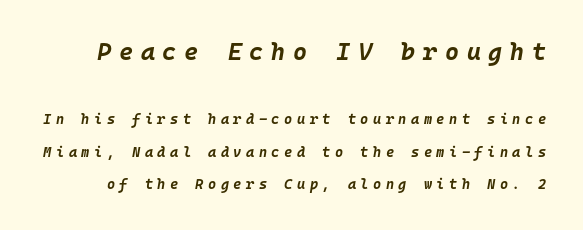
Which chunk is bigger? The first one — the top block dwarfs the bottom. Decoration check: the copy has no underline. Weight: bold. These lines stand farther apart than default settings would place them. The axis of the letterforms is tilted away from vertical.
